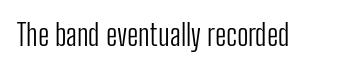
Think of a printed novel: that variable character pitch is what you see here. Italic: no, the glyphs are upright roman. The specimen omits any rule beneath the text block's lines. Compared with a typical body face, this is equally light or lighter still.
